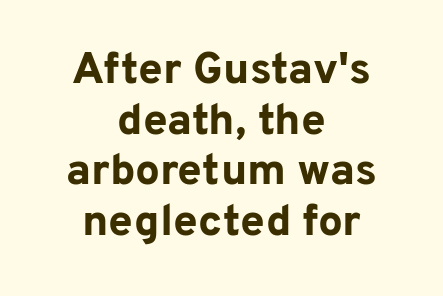
{"serif": "no", "italic": "no", "bold": "yes", "weight": "bold", "width": "normal", "stroke_contrast": "low", "x_height": "medium", "monospaced": "no", "underline": "no", "align": "center", "line_spacing": "tight", "line_spacing_ratio": 1.15, "letter_spacing": "normal", "letter_spacing_em": 0.0, "glyph_px": 44}
